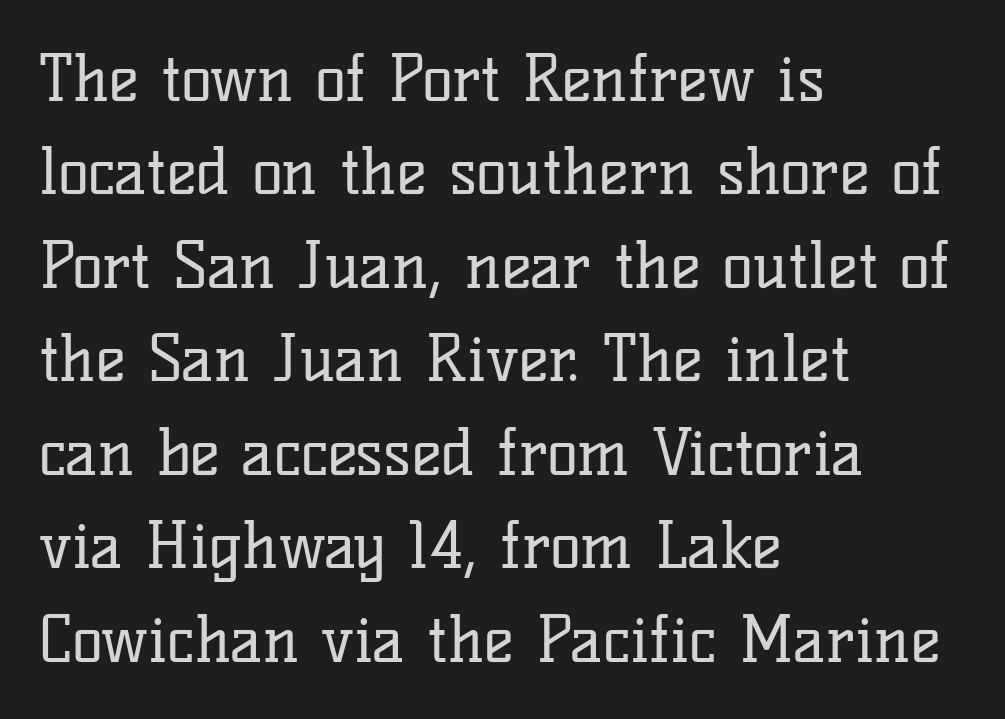
Short note: letters normally spaced. The face used here is proportionally spaced, like ordinary book or web type. These lines are set flush left with a ragged right edge. Lines of text with bare space underneath. The space between consecutive lines is moderate. No heavy texture on the line: the type isn't bold.
